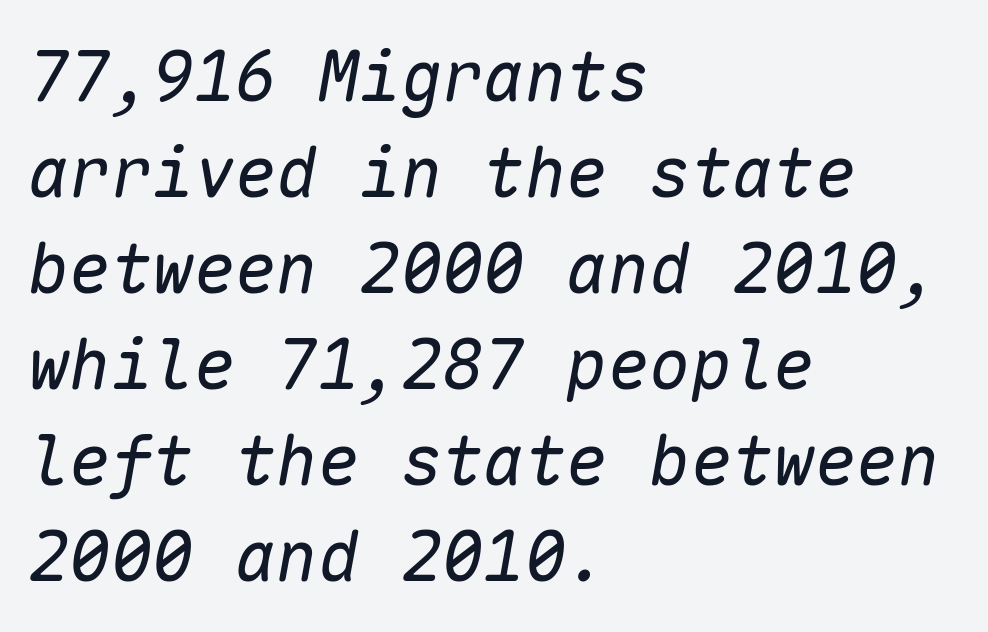
Designer's note — italics engaged. Nobody touched the tracking dial on this one. Which margin do the lines hug? The left one — the right edge is uneven. The face used here is monospaced, like something from a code editor. The glyphs are unaccompanied by any horizontal stroke below them. Regular leading.
